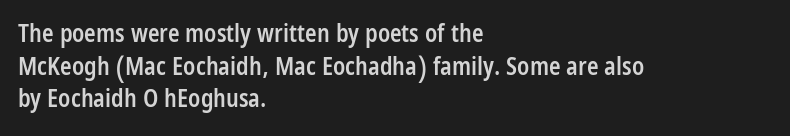
The image shows 24 px text type, upright; set left-aligned, normal line spacing (1.36x), normal letter spacing, not underlined.
